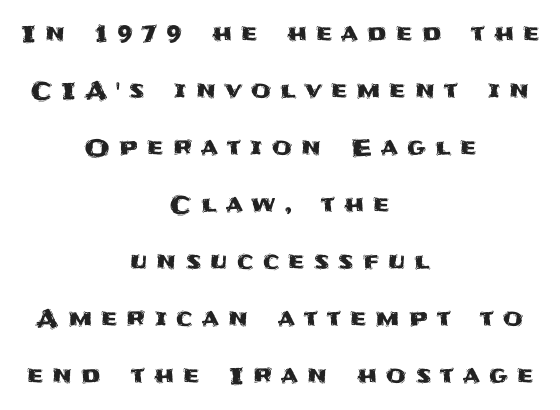
{"italic": "no", "underline": "no", "align": "center", "line_spacing": "loose", "line_spacing_ratio": 2.48, "letter_spacing": "wide", "letter_spacing_em": 0.4, "glyph_px": 23}
